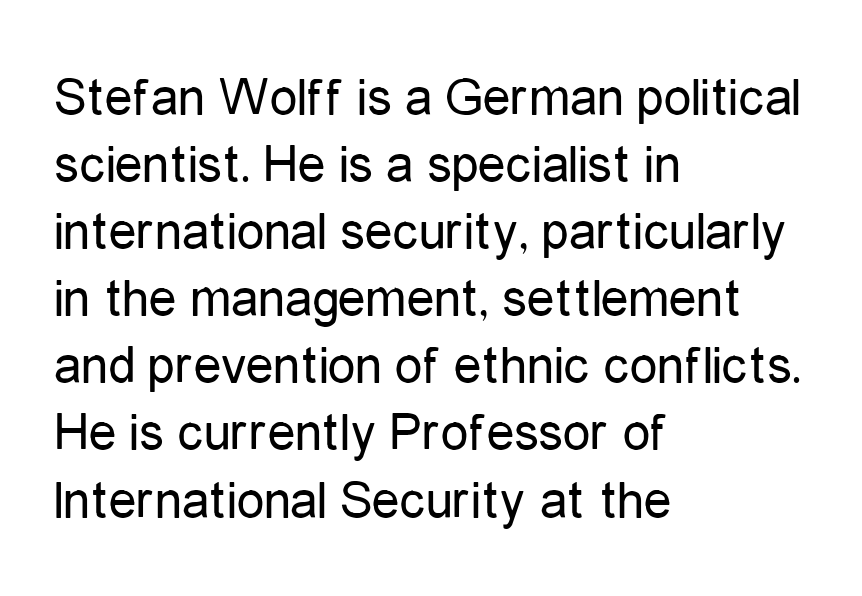
The image shows 55 px regular-weight, condensed sans-serif type, upright; set left-aligned, line spacing 1.22x, normal letter spacing, not underlined; low stroke contrast and a medium x-height.
